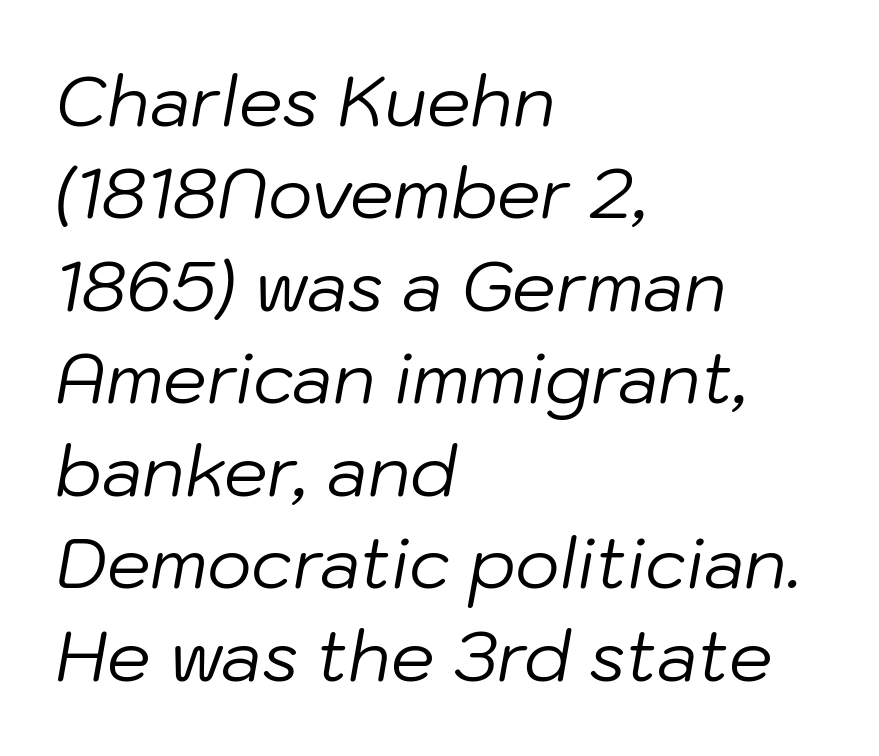
Each word holds together tightly as a unit, with standard inter-letter gaps. Designer's note — italics engaged. Counters stay open thanks to moderate or lighter strokes. This sample keeps an unexceptional amount of space between lines. This sample has the flowing, uneven cadence of proportional lettering. Type without underlining.
